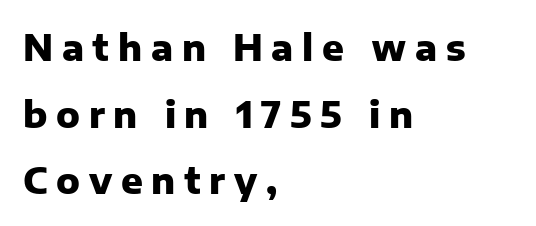
Letter spacing: wide. In terms of weight, the rendering is a true, heavy bold. Stroke terminals: plain, sans-serif. Think of a printed novel: that variable character pitch is what you see here.
